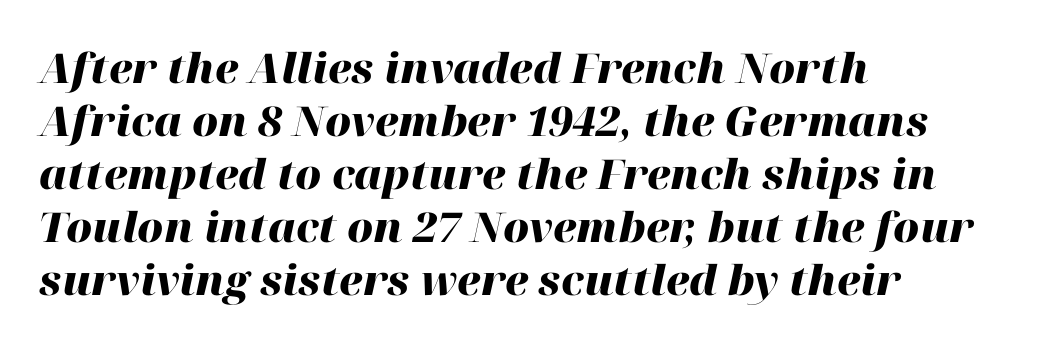
Q: Is the text bold? A: Yes.
Q: Is the text italic (slanted)? A: Yes, it leans right by about 12 degrees.
Q: Is the text underlined? A: No.
Q: How is the paragraph aligned? A: Left-aligned.
Q: Is the spacing between letters normal or unusually wide? A: Normal.
Q: Is the spacing between lines tight, normal or loose? A: Normal.
Q: Width (condensed, normal, or wide)? A: Normal.
Q: Stroke contrast? A: High.
Q: x-height? A: Medium.
Q: Monospaced? A: No.
